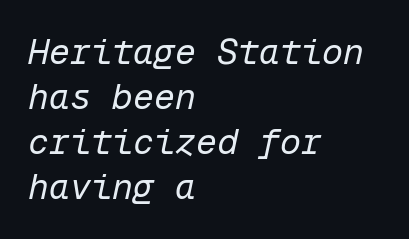
The image shows 35 px regular-weight type, italic (leaning right), monospaced; set left-aligned, normal line spacing (1.29x), normal letter spacing, not underlined; low stroke contrast and a medium x-height.
